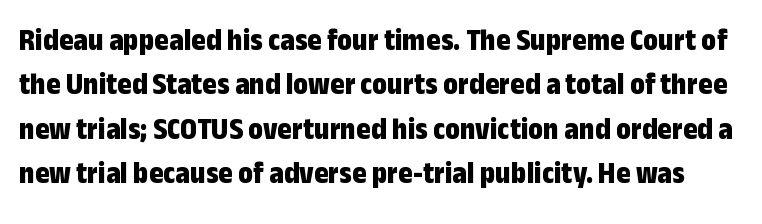
{"serif": "no", "italic": "no", "bold": "yes", "weight": "bold", "width": "condensed", "stroke_contrast": "low", "x_height": "medium", "monospaced": "no", "underline": "no", "line_spacing": "normal", "line_spacing_ratio": 1.43, "letter_spacing": "normal", "letter_spacing_em": 0.0, "glyph_px": 31}
